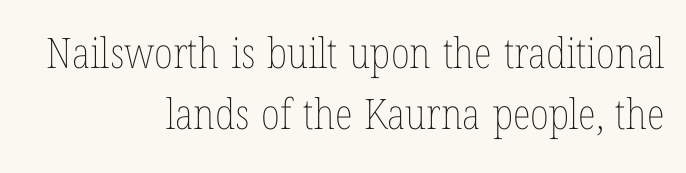
Q: Is the text bold? A: No.
Q: Is the text italic (slanted)? A: No, it is upright.
Q: Is the text underlined? A: No.
Q: How is the paragraph aligned? A: Right-aligned.
Q: Is the spacing between letters normal or unusually wide? A: Normal.
Q: Is the spacing between lines tight, normal or loose? A: Normal.
Q: Width (condensed, normal, or wide)? A: Condensed.
Q: Stroke contrast? A: Low.
Q: x-height? A: Medium.
Q: Monospaced? A: No.
